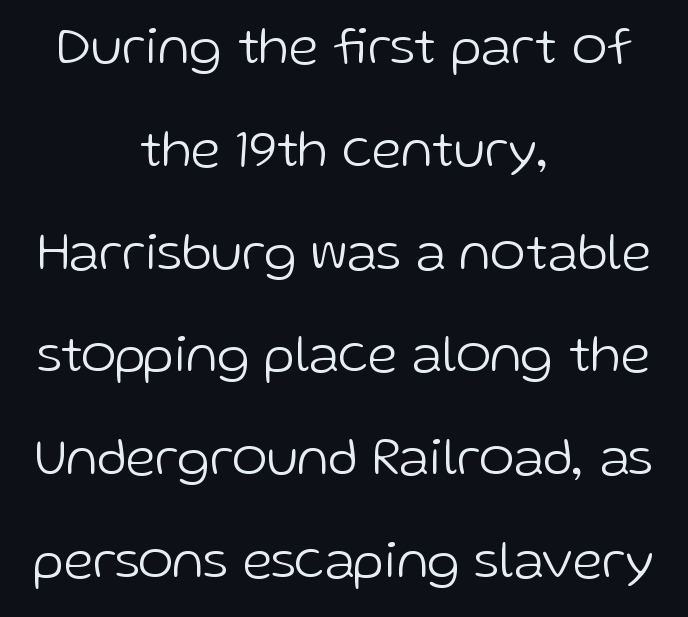
Q: Is the text bold? A: No.
Q: Is the text italic (slanted)? A: No, it is upright.
Q: Is the typeface a serif or a sans-serif typeface? A: Sans-serif.
Q: Is the text underlined? A: No.
Q: How is the paragraph aligned? A: Centered.
Q: Is the spacing between letters normal or unusually wide? A: Normal.
Q: Is the spacing between lines tight, normal or loose? A: Loose.
Q: Width (condensed, normal, or wide)? A: Normal.
Q: Stroke contrast? A: Low.
Q: x-height? A: Medium.
Q: Monospaced? A: No.
